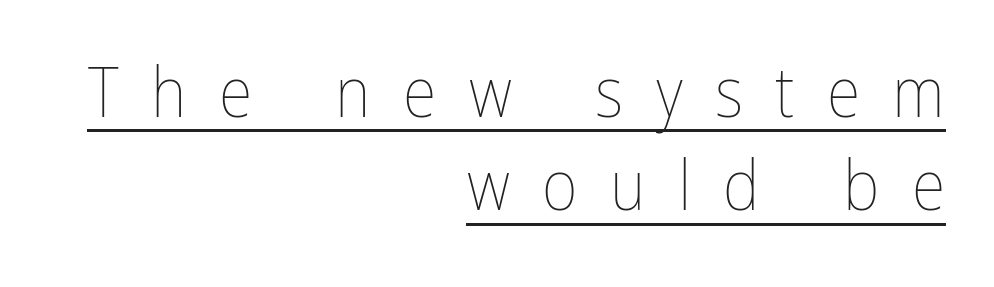
The image shows 69 px thin, condensed type, upright; set right-aligned, normal line spacing (1.35x), unusually wide letter spacing (+0.47 em), underlined; low stroke contrast and a medium x-height.
